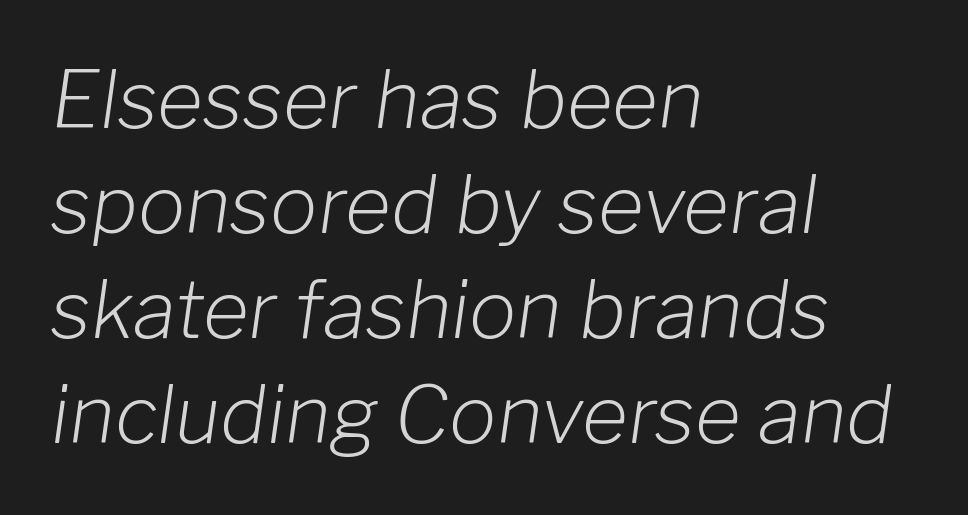
The image shows 79 px light type, italic (leaning right); set left-aligned, normal line spacing (1.33x), normal letter spacing, not underlined; low stroke contrast and a medium x-height.
